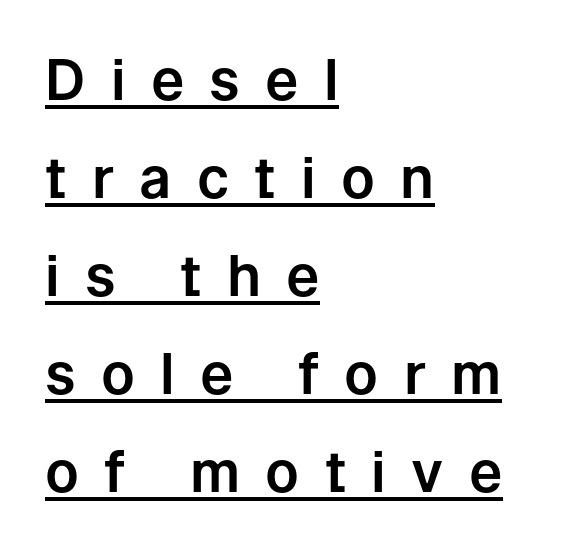
Spacing between characters has been opened up far beyond the box default. Letterform terminals end flat and unadorned throughout the passage. Do the characters align in a grid? No, the font is proportional. Where is the straight margin? On the left. You can see a thin bar hugging the bottom of the glyphs.
